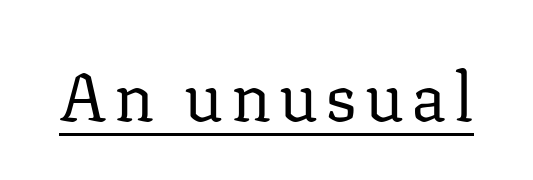
Varying glyph widths throughout — classic text-font behaviour. Style check: upright. Honestly, the underline is the first thing you notice here. Note: serifs present on the glyphs. No chunkiness to these letters — they're not bold.
